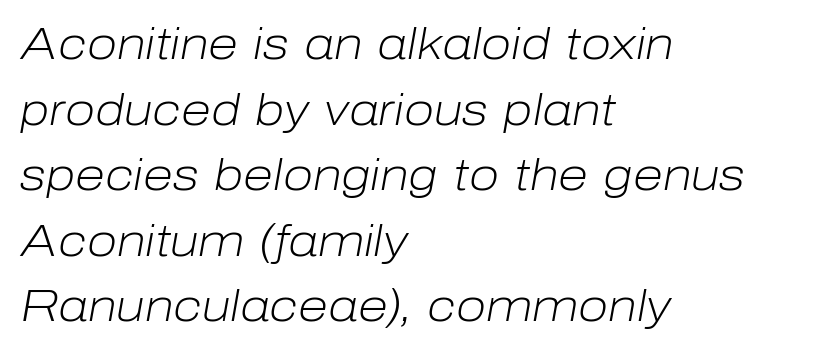
{"italic": "yes", "lean": "right", "slant_degrees": 10, "bold": "no", "weight": "light", "width": "normal", "stroke_contrast": "low", "x_height": "medium", "monospaced": "no", "underline": "no", "align": "left", "line_spacing": "normal", "line_spacing_ratio": 1.49, "letter_spacing": "normal", "letter_spacing_em": 0.0, "glyph_px": 44}
